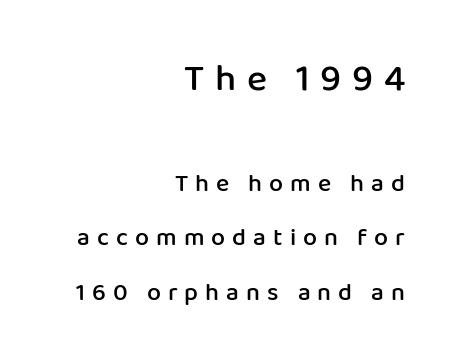
{"serif": "no", "italic": "no", "bold": "semi", "weight": "semibold", "width": "normal", "stroke_contrast": "low", "x_height": "medium", "monospaced": "no", "underline": "no", "align": "right", "line_spacing": "loose", "line_spacing_ratio": 2.19, "letter_spacing": "wide", "letter_spacing_em": 0.28, "larger_block": "first", "size_ratio": 1.52, "glyph_px": 38}
